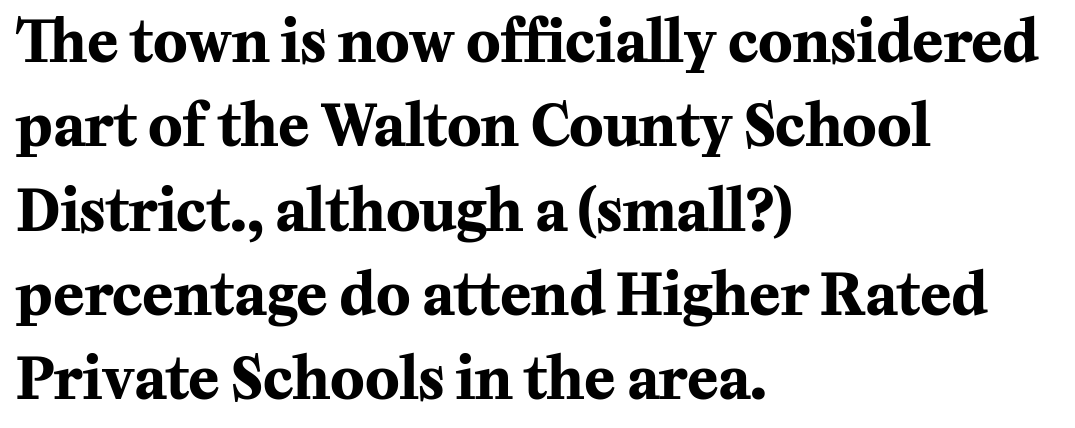
The leading is moderate, giving the passage an even texture. Short note: letters normally spaced. The glyphs are unaccompanied by any horizontal stroke below them. The glyphs have the mass of a bold cut.
